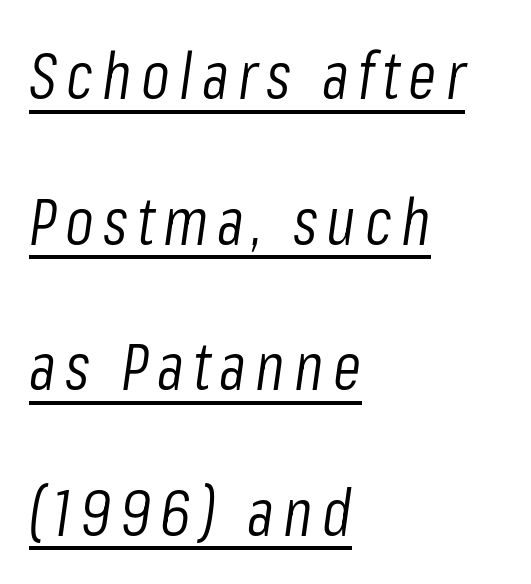
Summary of weight: not heavy and not bold. Horizontal bands of white between lines are thick stripes. Notice how a bar underscores the lettering throughout. Every row of glyphs begins at an identical x-position on the left. Compared with ordinary roman type, these characters are visibly tilted. Varying glyph widths throughout — classic text-font behaviour.
